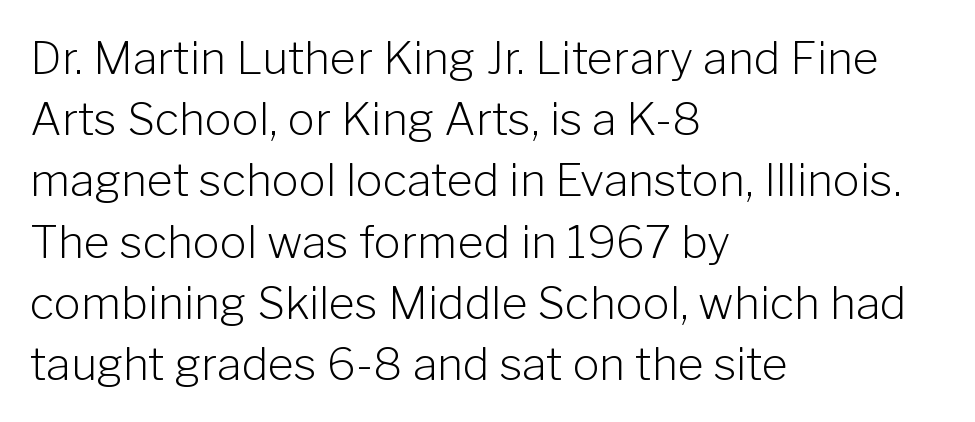
The glyphs in this specimen are sans serif. The line texture is even and compact thanks to regular tracking. Caption: multi-line text, flush left, ragged right. A normal amount of white space separates one row of letters from the next. The typeface has the unassuming heft of standard copy or less.
